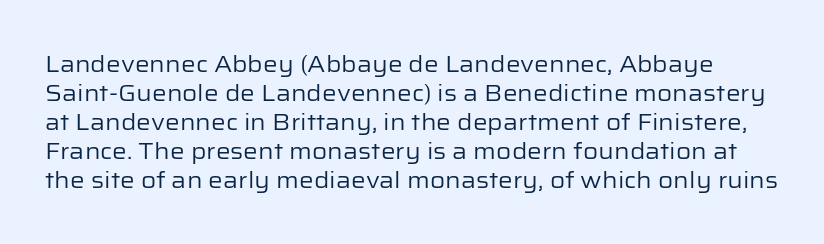
{"italic": "no", "bold": "no", "underline": "no", "line_spacing": "normal", "line_spacing_ratio": 1.26, "letter_spacing": "normal", "letter_spacing_em": 0.0, "glyph_px": 23}
